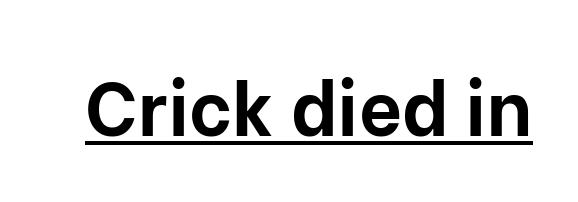
The image shows 75 px bold sans-serif type, upright; set normal letter spacing, underlined; low stroke contrast and a medium x-height.
